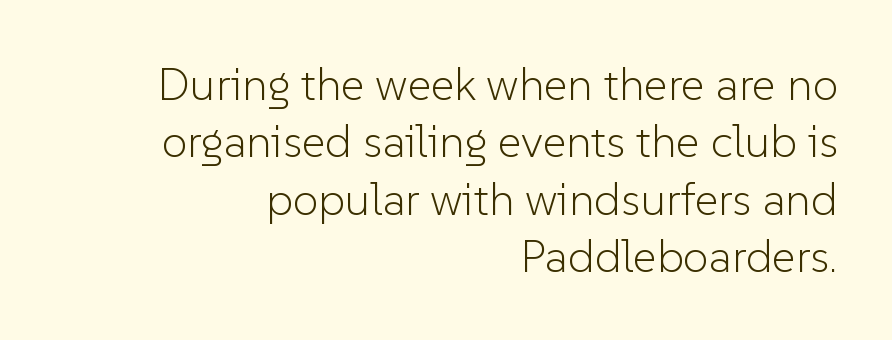
{"serif": "no", "italic": "no", "bold": "no", "weight": "light", "width": "normal", "stroke_contrast": "low", "x_height": "medium", "monospaced": "no", "underline": "no", "align": "right", "line_spacing": "normal", "line_spacing_ratio": 1.25, "letter_spacing": "normal", "letter_spacing_em": 0.0, "glyph_px": 46}
